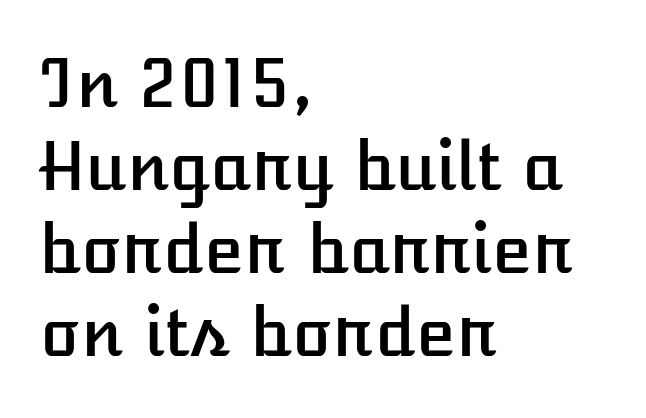
The image shows 66 px text type, upright; set left-aligned, normal line spacing (1.26x), normal letter spacing, not underlined; low stroke contrast and a medium x-height.
